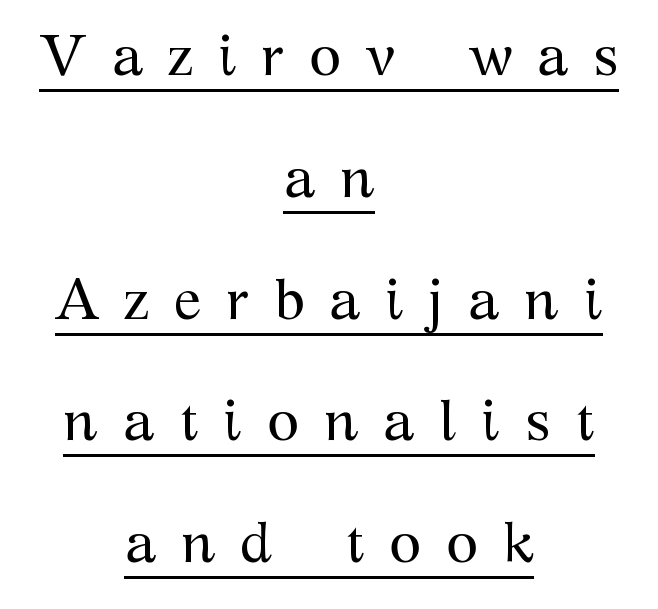
{"serif": "yes", "italic": "no", "bold": "no", "weight": "regular", "width": "normal", "stroke_contrast": "medium", "x_height": "medium", "monospaced": "no", "underline": "yes", "align": "center", "line_spacing": "loose", "line_spacing_ratio": 2.1, "letter_spacing": "wide", "letter_spacing_em": 0.43, "glyph_px": 58}
